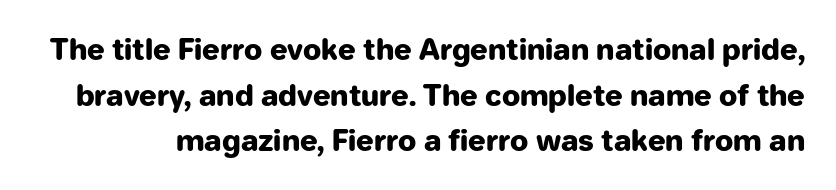
{"serif": "no", "italic": "no", "bold": "yes", "weight": "heavy", "width": "normal", "stroke_contrast": "low", "x_height": "medium", "monospaced": "no", "underline": "no", "line_spacing": "normal", "line_spacing_ratio": 1.57, "letter_spacing": "normal", "letter_spacing_em": 0.0, "glyph_px": 29}
